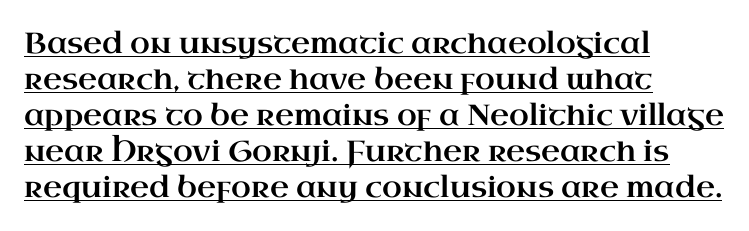
The sample's only ornament is a line tracing under the words. Letterform terminals end in serifs throughout the passage. Spacing verdict: proportional, widths tailored to each character. Horizontal alignment here is leftward, the default for most running prose. The type sits square on the baseline with zero lean. The rendering keeps characters at their native spacing.
